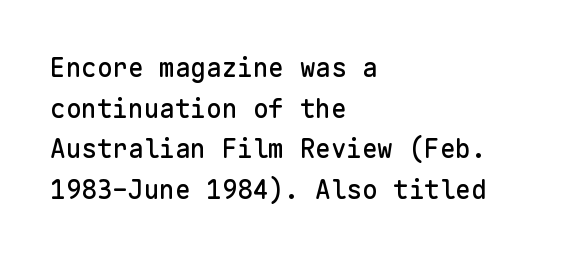
This rendering features lettering with no underline. How are the letters spaced? Ordinarily, with no added tracking. The setting favours the left margin, as ordinary paragraphs usually do. Does the lettering tilt? It doesn't — this is upright. Summary of vertical rhythm: regular, with standard interline spacing.
